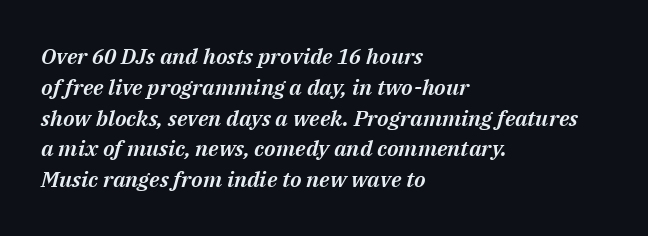
The image shows 22 px text type, italic (leaning right); set left-aligned, normal line spacing (1.4x), normal letter spacing, not underlined.
